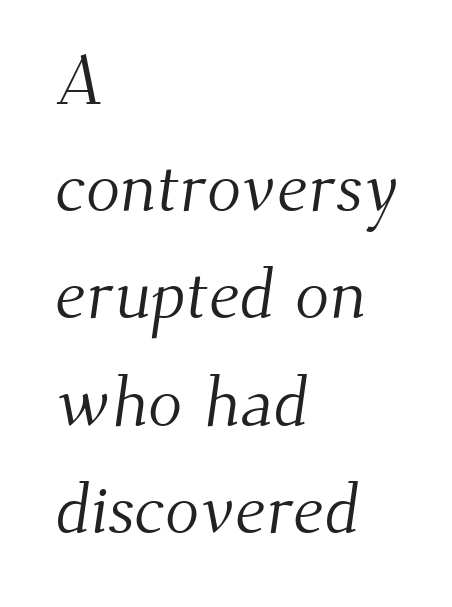
Looks like regular typesetting: each glyph gets only the width it needs. Look at the tracking — it's just the regular setting, nothing added. The space directly below the letters is spotless. Font category for this specimen: serif. Summary of vertical rhythm: regular, with standard interline spacing. This rendering uses left alignment, leaving the right contour irregular.
